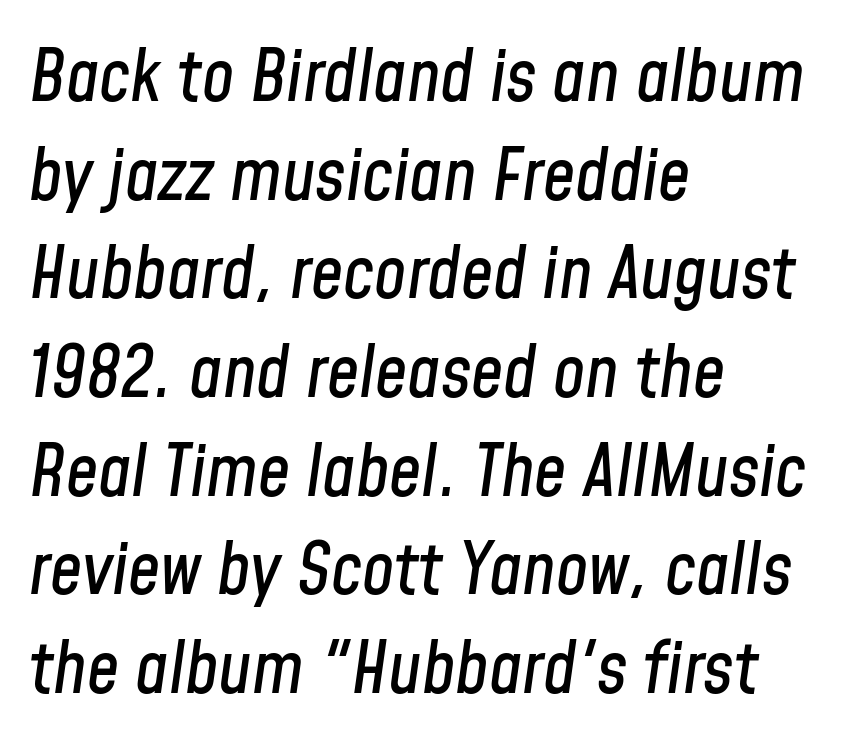
The image shows 72 px condensed type, italic (leaning right); set left-aligned, normal line spacing (1.37x), normal letter spacing, not underlined; low stroke contrast and a medium x-height.
